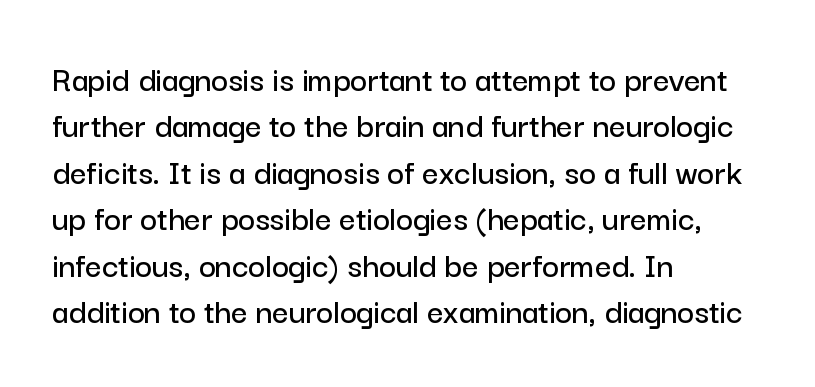
The image shows 36 px sans-serif type, upright; set left-aligned, normal line spacing (1.29x), normal letter spacing, not underlined; low stroke contrast and a medium x-height.
